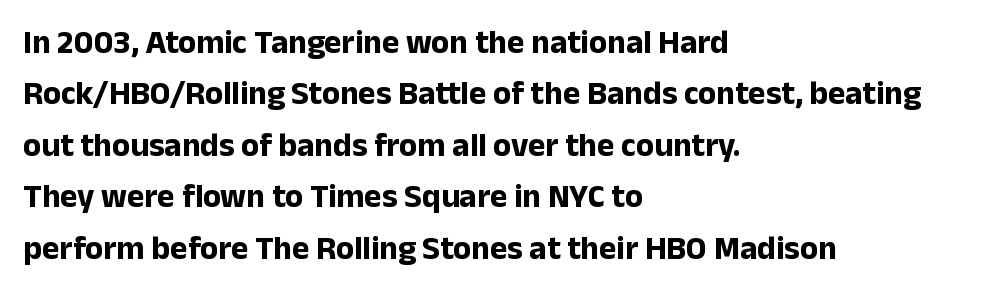
{"serif": "no", "italic": "no", "bold": "yes", "weight": "bold", "width": "normal", "stroke_contrast": "low", "x_height": "medium", "monospaced": "no", "underline": "no", "align": "left", "line_spacing": "normal", "line_spacing_ratio": 1.56, "letter_spacing": "normal", "letter_spacing_em": 0.0, "glyph_px": 33}
